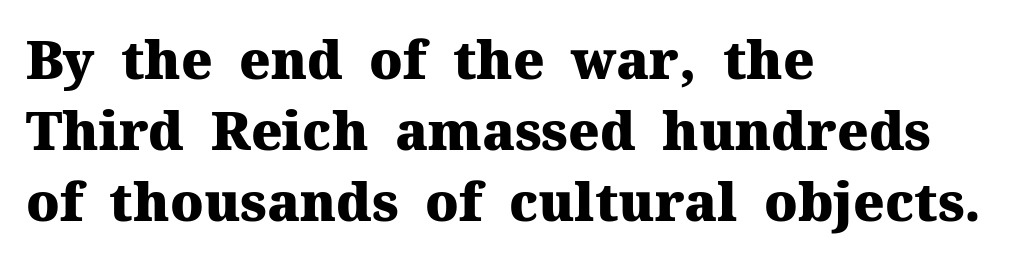
Do the characters align in a grid? No, the font is proportional. The letters sit at their default tracking, neither squeezed nor spread. Rule under the text: the space is simply empty. Ascenders rise straight up at ninety degrees.
